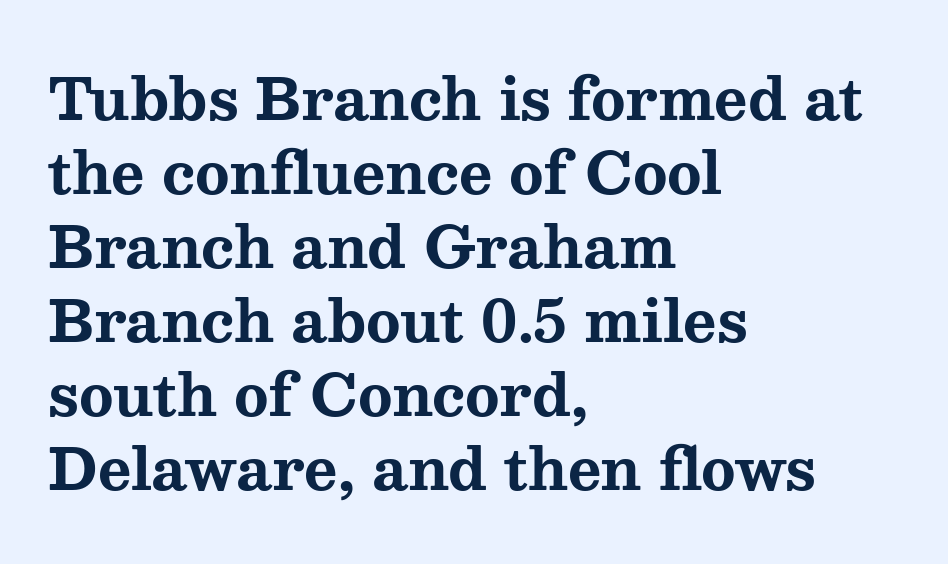
Q: Is the text bold? A: Yes.
Q: Is the text italic (slanted)? A: No, it is upright.
Q: Is the typeface a serif or a sans-serif typeface? A: Serif.
Q: Is the text underlined? A: No.
Q: How is the paragraph aligned? A: Left-aligned.
Q: Is the spacing between letters normal or unusually wide? A: Normal.
Q: Is the spacing between lines tight, normal or loose? A: Normal.
Q: Width (condensed, normal, or wide)? A: Wide.
Q: Stroke contrast? A: Medium.
Q: x-height? A: Medium.
Q: Monospaced? A: No.
